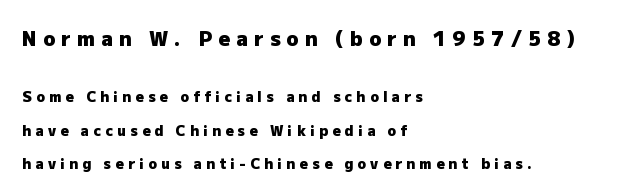
{"italic": "no", "bold": "yes", "underline": "no", "align": "left", "line_spacing": "loose", "line_spacing_ratio": 2.37, "letter_spacing": "wide", "letter_spacing_em": 0.31, "larger_block": "first", "size_ratio": 1.43, "glyph_px": 20}
